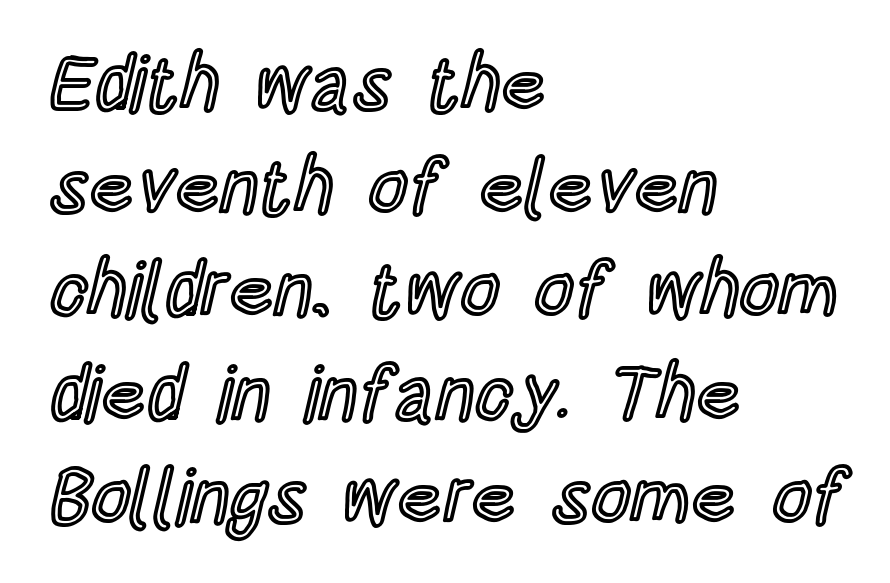
Tracking value appears to be zero — textbook default spacing. A typesetter would call this proportional, since set widths differ per character. The vertical gap from one line to the next is medium. These lines are set flush left with a ragged right edge. The area under the type is left untouched.
